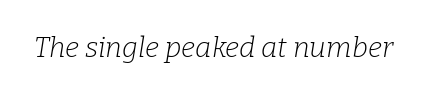
Q: Is the text bold? A: No.
Q: Is the text italic (slanted)? A: Yes, it leans right by about 9 degrees.
Q: Is the typeface a serif or a sans-serif typeface? A: Serif.
Q: Is the text underlined? A: No.
Q: Is the spacing between letters normal or unusually wide? A: Normal.
Q: Width (condensed, normal, or wide)? A: Normal.
Q: Stroke contrast? A: Low.
Q: x-height? A: Medium.
Q: Monospaced? A: No.
